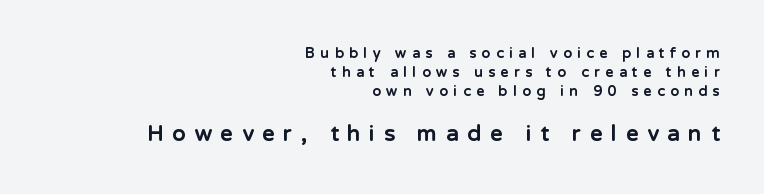
{"italic": "no", "bold": "yes", "underline": "no", "align": "right", "line_spacing": "normal", "line_spacing_ratio": 1.37, "letter_spacing": "wide", "letter_spacing_em": 0.4, "larger_block": "second", "size_ratio": 1.57, "glyph_px": 22}
